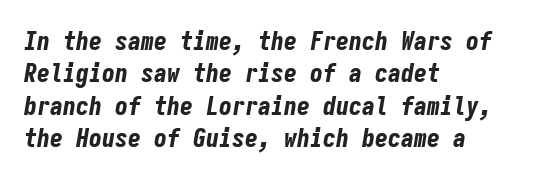
Q: Is the text bold? A: Yes.
Q: Is the text italic (slanted)? A: Yes, it leans right by about 9 degrees.
Q: Is the text underlined? A: No.
Q: How is the paragraph aligned? A: Left-aligned.
Q: Is the spacing between letters normal or unusually wide? A: Normal.
Q: Is the spacing between lines tight, normal or loose? A: Normal.
